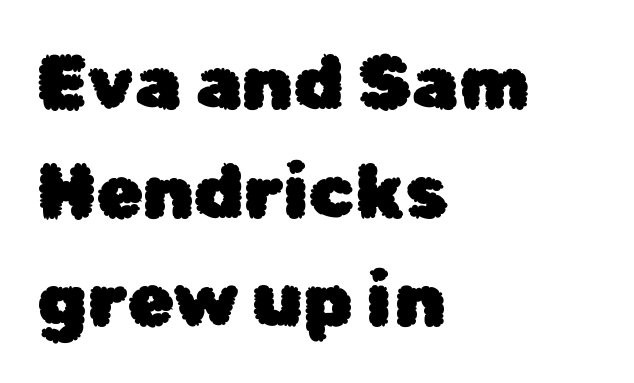
Q: Is the text italic (slanted)? A: No, it is upright.
Q: Is the typeface a serif or a sans-serif typeface? A: Sans-serif.
Q: Is the text underlined? A: No.
Q: How is the paragraph aligned? A: Left-aligned.
Q: Is the spacing between letters normal or unusually wide? A: Normal.
Q: Is the spacing between lines tight, normal or loose? A: Normal.
Q: Width (condensed, normal, or wide)? A: Normal.
Q: Stroke contrast? A: Low.
Q: x-height? A: Medium.
Q: Monospaced? A: No.
